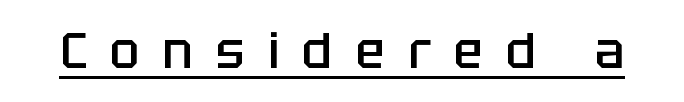
{"serif": "no", "italic": "no", "bold": "semi", "weight": "semibold", "width": "normal", "stroke_contrast": "low", "x_height": "large", "monospaced": "no", "underline": "yes", "letter_spacing": "wide", "letter_spacing_em": 0.47, "glyph_px": 49}
